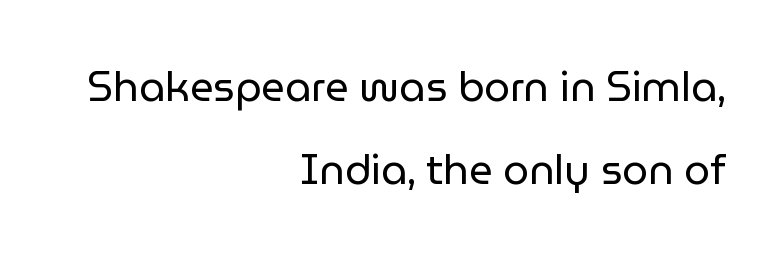
The image shows 41 px regular-weight sans-serif type, upright; set right-aligned, loose line spacing (2.03x), normal letter spacing, not underlined; low stroke contrast and a medium x-height.
